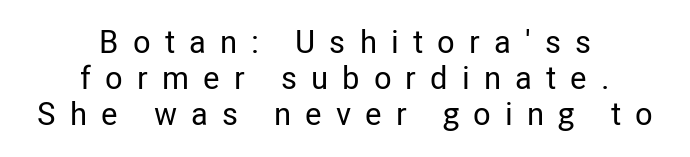
Q: Is the text italic (slanted)? A: No, it is upright.
Q: Is the typeface a serif or a sans-serif typeface? A: Sans-serif.
Q: Is the text underlined? A: No.
Q: How is the paragraph aligned? A: Centered.
Q: Is the spacing between letters normal or unusually wide? A: Unusually wide.
Q: Is the spacing between lines tight, normal or loose? A: Tight.
Q: Width (condensed, normal, or wide)? A: Condensed.
Q: Stroke contrast? A: Low.
Q: x-height? A: Medium.
Q: Monospaced? A: No.
